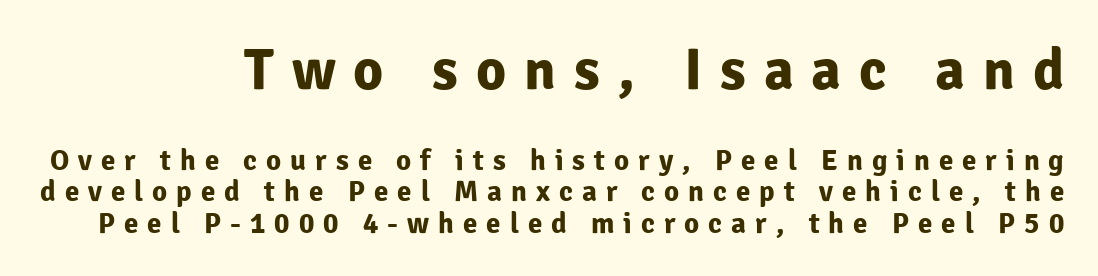
Q: Is the text bold? A: Yes.
Q: Is the text italic (slanted)? A: No, it is upright.
Q: Is the typeface a serif or a sans-serif typeface? A: Sans-serif.
Q: Is the text underlined? A: No.
Q: Is the spacing between letters normal or unusually wide? A: Unusually wide.
Q: Is the spacing between lines tight, normal or loose? A: Tight.
Q: Which block of text is set in a larger size, the first (top) or the second (bottom)? A: The first (top) one.
Q: Width (condensed, normal, or wide)? A: Normal.
Q: Stroke contrast? A: Low.
Q: x-height? A: Medium.
Q: Monospaced? A: No.
